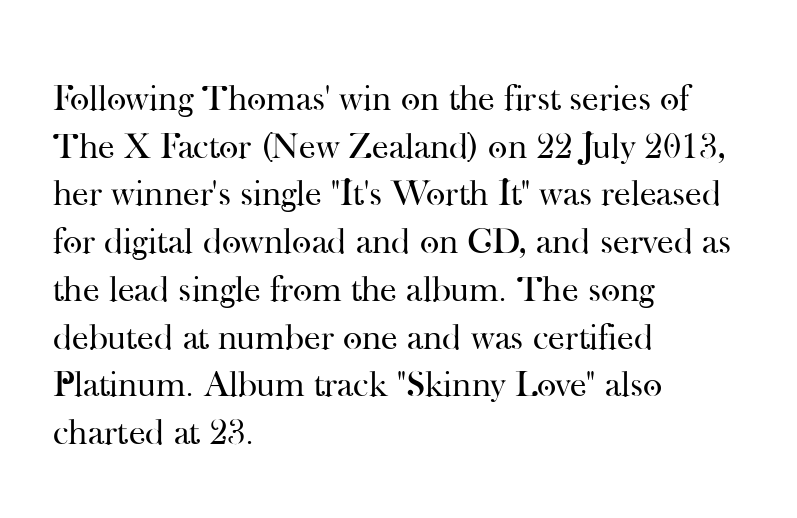
{"serif": "yes", "italic": "no", "bold": "no", "weight": "regular", "width": "normal", "stroke_contrast": "high", "x_height": "small", "monospaced": "no", "underline": "no", "align": "left", "line_spacing": "normal", "line_spacing_ratio": 1.29, "letter_spacing": "normal", "letter_spacing_em": 0.0, "glyph_px": 37}
